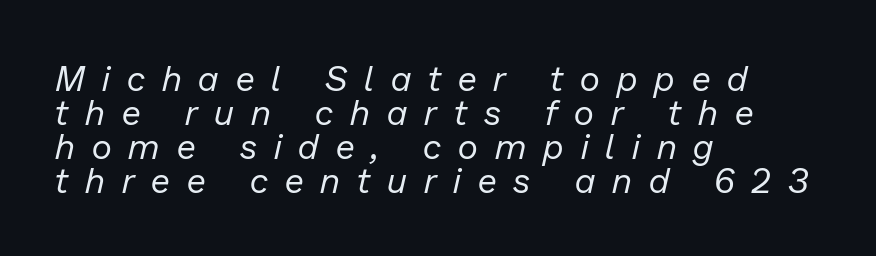
Is this a fixed-width face? No — the glyphs have proportional, varying widths. Tracking here is generous; glyphs stand well apart from one another. The gap between lines stays unmarked. Summary of weight: not heavy and not bold.
